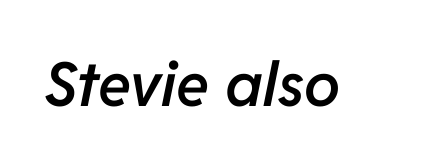
Q: Is the text bold? A: Semi-bold.
Q: Is the text italic (slanted)? A: Yes, it leans right by about 11 degrees.
Q: Is the text underlined? A: No.
Q: Is the spacing between letters normal or unusually wide? A: Normal.
Q: Width (condensed, normal, or wide)? A: Normal.
Q: Stroke contrast? A: Low.
Q: x-height? A: Medium.
Q: Monospaced? A: No.
